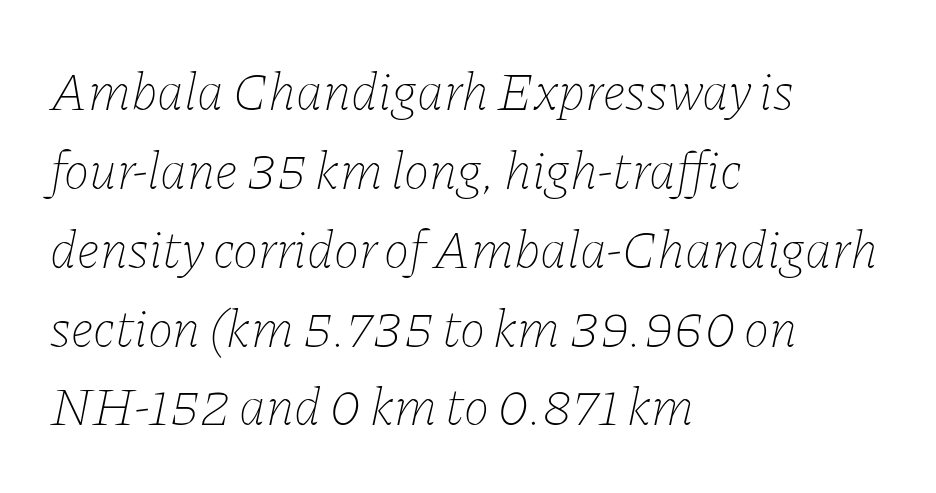
The image shows 54 px thin type, italic (leaning right); set left-aligned, normal line spacing (1.46x), normal letter spacing, not underlined; low stroke contrast and a medium x-height.
